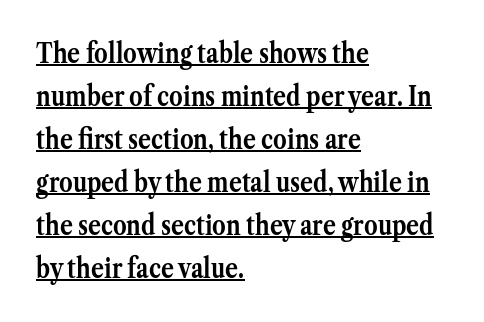
Q: Is the text bold? A: Yes.
Q: Is the text italic (slanted)? A: No, it is upright.
Q: Is the text underlined? A: Yes.
Q: How is the paragraph aligned? A: Left-aligned.
Q: Is the spacing between letters normal or unusually wide? A: Normal.
Q: Is the spacing between lines tight, normal or loose? A: Normal.
